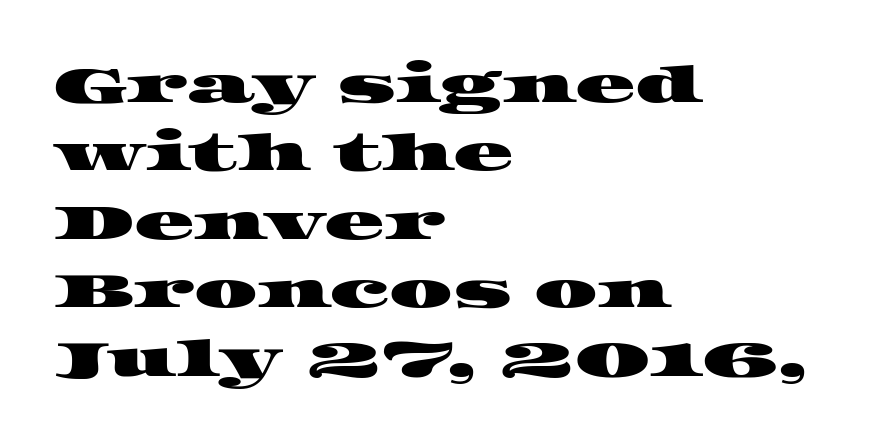
The image shows 50 px wide serif type; set left-aligned, normal line spacing (1.37x), normal letter spacing, not underlined; high stroke contrast and a large x-height.
